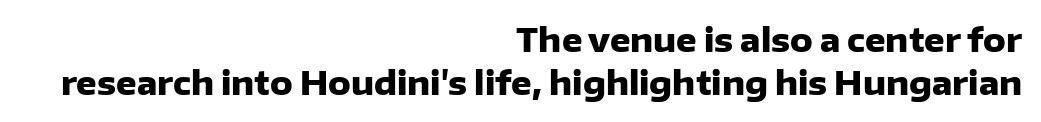
The image shows 32 px heavy sans-serif type, upright; set right-aligned, normal line spacing (1.34x), normal letter spacing, not underlined; low stroke contrast and a medium x-height.
